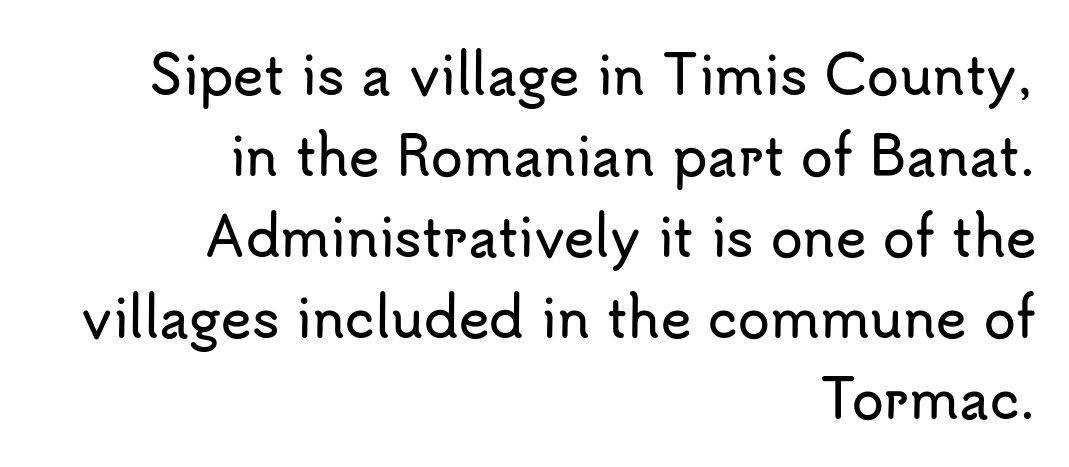
The image shows 52 px sans-serif type, upright; set right-aligned, normal line spacing (1.56x), normal letter spacing, not underlined; low stroke contrast and a small x-height.
